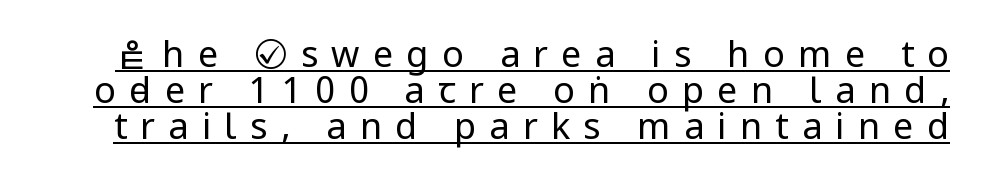
The image shows 36 px regular-weight, condensed sans-serif type, upright; set tight line spacing (1.0x), unusually wide letter spacing (+0.37 em), underlined; low stroke contrast and a large x-height.
